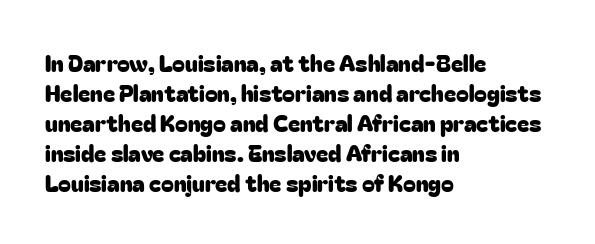
Q: Is the text italic (slanted)? A: No, it is upright.
Q: Is the text underlined? A: No.
Q: How is the paragraph aligned? A: Left-aligned.
Q: Is the spacing between letters normal or unusually wide? A: Normal.
Q: Is the spacing between lines tight, normal or loose? A: Normal.
